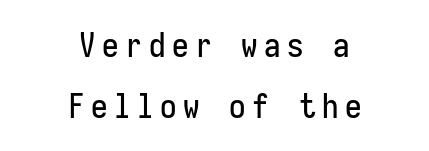
{"serif": "no", "italic": "no", "width": "condensed", "stroke_contrast": "low", "x_height": "medium", "monospaced": "yes", "underline": "no", "align": "center", "line_spacing_ratio": 1.84, "letter_spacing": "wide", "letter_spacing_em": 0.2, "glyph_px": 33}
